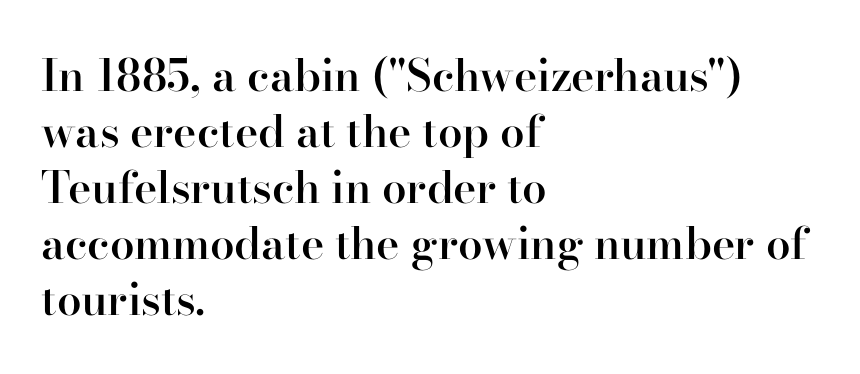
Q: Is the text bold? A: Semi-bold.
Q: Is the text italic (slanted)? A: No, it is upright.
Q: Is the typeface a serif or a sans-serif typeface? A: Serif.
Q: Is the text underlined? A: No.
Q: How is the paragraph aligned? A: Left-aligned.
Q: Is the spacing between letters normal or unusually wide? A: Normal.
Q: Is the spacing between lines tight, normal or loose? A: Normal.
Q: Width (condensed, normal, or wide)? A: Normal.
Q: Stroke contrast? A: High.
Q: x-height? A: Small.
Q: Monospaced? A: No.
